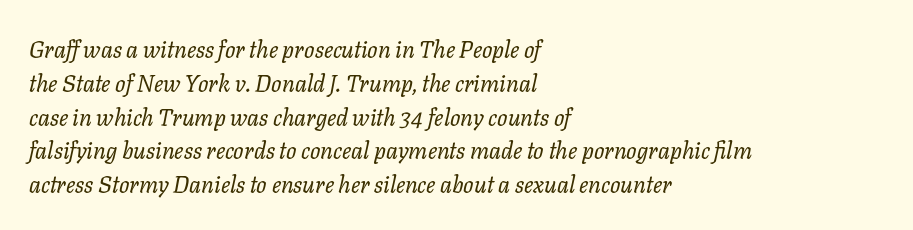
Q: Is the text bold? A: No.
Q: Is the text italic (slanted)? A: Yes, it leans right by about 11 degrees.
Q: Is the text underlined? A: No.
Q: How is the paragraph aligned? A: Left-aligned.
Q: Is the spacing between letters normal or unusually wide? A: Normal.
Q: Is the spacing between lines tight, normal or loose? A: Normal.
